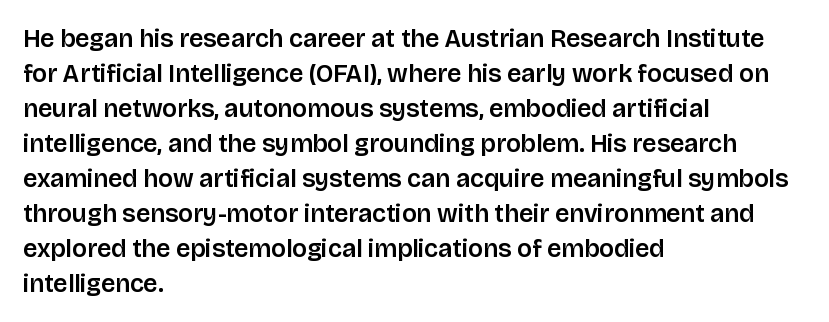
The image shows 25 px text type, upright; set left-aligned, normal line spacing (1.4x), normal letter spacing, not underlined.
